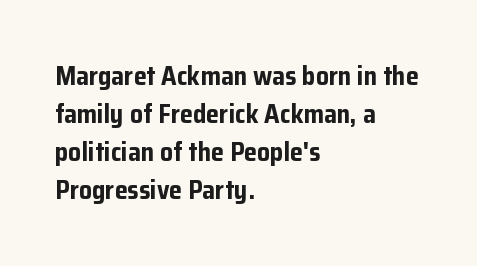
{"italic": "no", "bold": "yes", "underline": "no", "align": "left", "line_spacing": "normal", "line_spacing_ratio": 1.46, "letter_spacing": "normal", "letter_spacing_em": 0.0, "glyph_px": 26}
